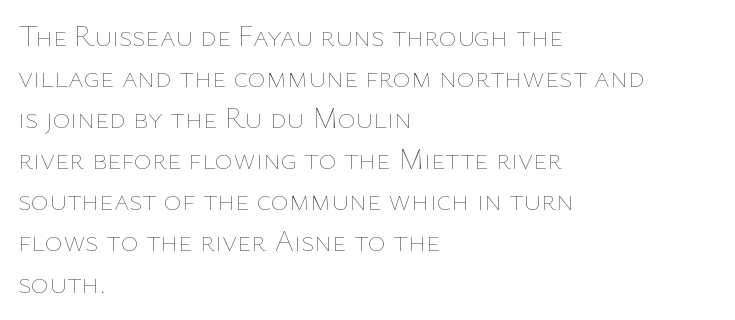
The paragraph shown leans on its left margin. This rendering features lettering with no underline. A typesetter would call this proportional, since set widths differ per character. Weight class: somewhere from thin through regular. Caption: standard tracking, unaltered. Rendered with straight, roman letterforms.
